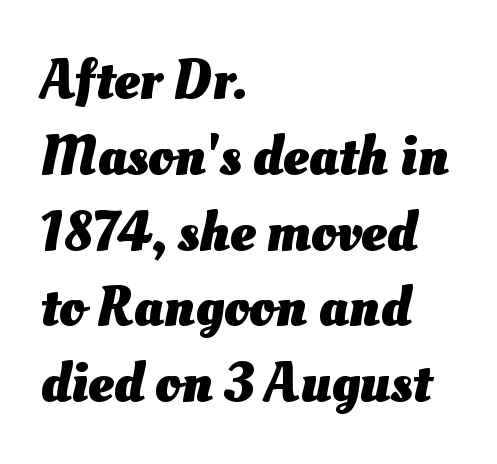
The image shows 57 px heavy type; set left-aligned, normal line spacing (1.33x), normal letter spacing, not underlined; medium stroke contrast and a small x-height.
